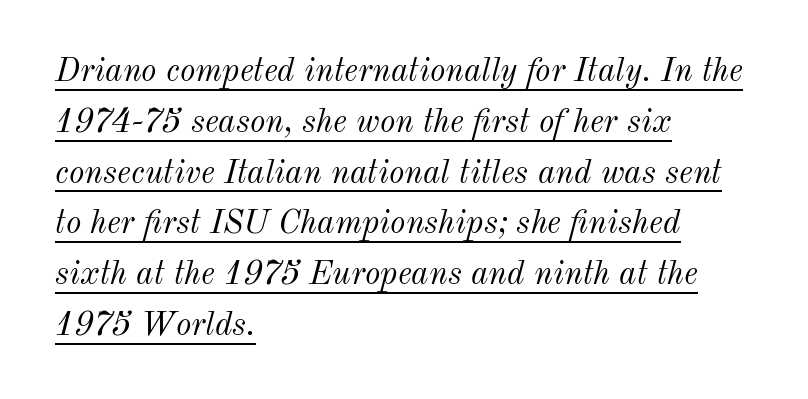
{"italic": "yes", "lean": "right", "slant_degrees": 12, "bold": "no", "weight": "light", "width": "normal", "stroke_contrast": "medium", "x_height": "small", "monospaced": "no", "underline": "yes", "align": "left", "line_spacing": "normal", "line_spacing_ratio": 1.54, "letter_spacing": "normal", "letter_spacing_em": 0.0, "glyph_px": 33}
